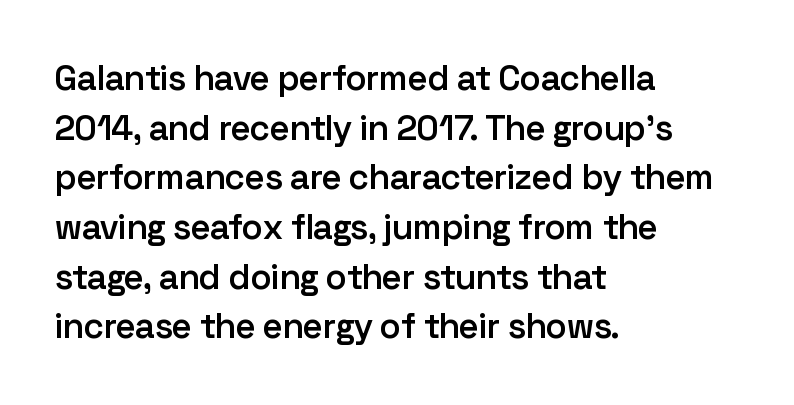
{"serif": "no", "italic": "no", "bold": "semi", "weight": "semibold", "width": "normal", "stroke_contrast": "low", "x_height": "medium", "monospaced": "no", "underline": "no", "align": "left", "line_spacing": "normal", "line_spacing_ratio": 1.42, "letter_spacing": "normal", "letter_spacing_em": 0.0, "glyph_px": 35}
